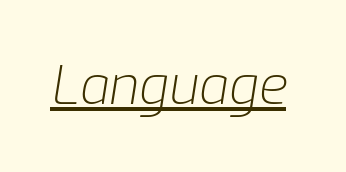
Q: Is the text bold? A: No.
Q: Is the text italic (slanted)? A: Yes, it leans right by about 9 degrees.
Q: Is the text underlined? A: Yes.
Q: Is the spacing between letters normal or unusually wide? A: Normal.
Q: Width (condensed, normal, or wide)? A: Normal.
Q: Stroke contrast? A: Low.
Q: x-height? A: Medium.
Q: Monospaced? A: No.
